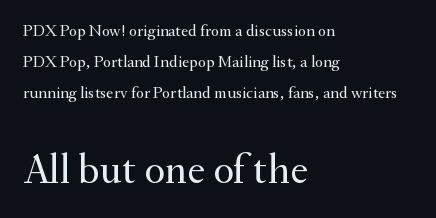
{"serif": "yes", "italic": "no", "bold": "no", "weight": "regular", "width": "normal", "stroke_contrast": "medium", "x_height": "small", "monospaced": "no", "underline": "no", "align": "left", "line_spacing_ratio": 1.82, "letter_spacing": "normal", "letter_spacing_em": 0.0, "larger_block": "second", "size_ratio": 2.53, "glyph_px": 43}
